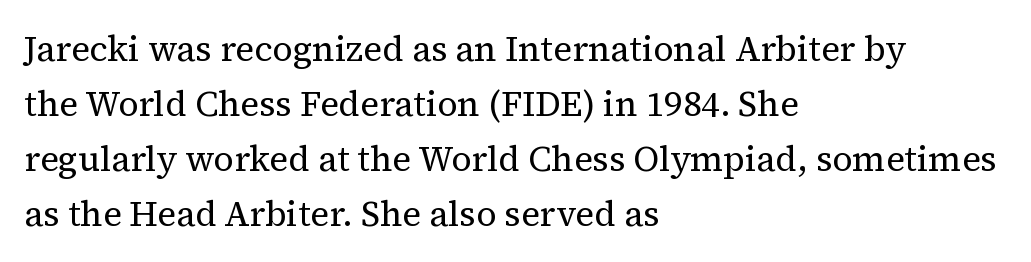
{"serif": "yes", "italic": "no", "bold": "no", "weight": "regular", "width": "normal", "stroke_contrast": "medium", "x_height": "medium", "monospaced": "no", "underline": "no", "align": "left", "line_spacing": "normal", "line_spacing_ratio": 1.57, "letter_spacing": "normal", "letter_spacing_em": 0.0, "glyph_px": 35}
